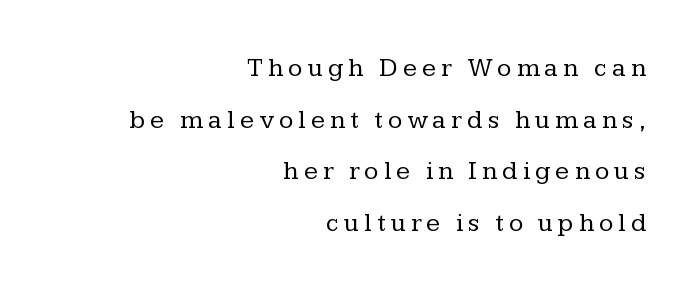
The image shows 26 px text type, upright; set right-aligned, loose line spacing (1.99x), unusually wide letter spacing (+0.2 em), not underlined.
